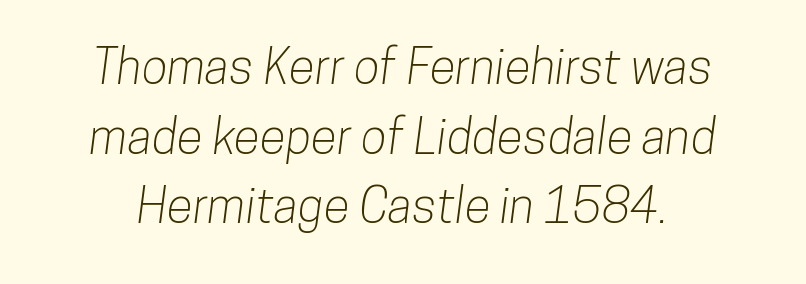
Q: Is the typeface a serif or a sans-serif typeface? A: Sans-serif.
Q: Is the text underlined? A: No.
Q: Is the spacing between letters normal or unusually wide? A: Normal.
Q: Is the spacing between lines tight, normal or loose? A: Normal.
Q: Width (condensed, normal, or wide)? A: Condensed.
Q: Stroke contrast? A: Low.
Q: x-height? A: Medium.
Q: Monospaced? A: No.
